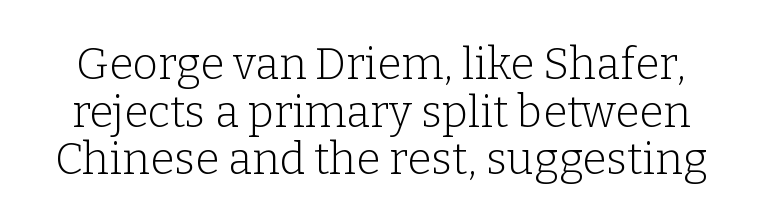
The image shows 44 px light serif type, upright; set tight line spacing (1.08x), normal letter spacing, not underlined; low stroke contrast and a medium x-height.
